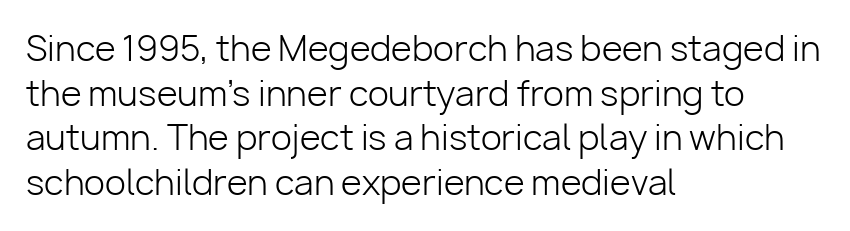
Q: Is the text bold? A: No.
Q: Is the text italic (slanted)? A: No, it is upright.
Q: Is the typeface a serif or a sans-serif typeface? A: Sans-serif.
Q: Is the text underlined? A: No.
Q: How is the paragraph aligned? A: Left-aligned.
Q: Is the spacing between letters normal or unusually wide? A: Normal.
Q: Is the spacing between lines tight, normal or loose? A: Normal.
Q: Width (condensed, normal, or wide)? A: Normal.
Q: Stroke contrast? A: Low.
Q: x-height? A: Medium.
Q: Monospaced? A: No.
